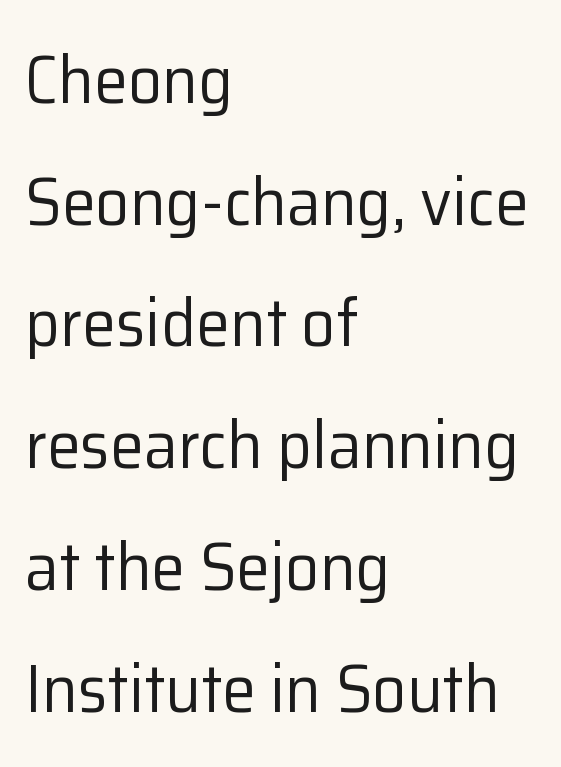
{"serif": "no", "italic": "no", "bold": "no", "weight": "regular", "width": "normal", "stroke_contrast": "low", "x_height": "medium", "monospaced": "no", "underline": "no", "align": "left", "line_spacing_ratio": 1.79, "letter_spacing": "normal", "letter_spacing_em": 0.0, "glyph_px": 68}
